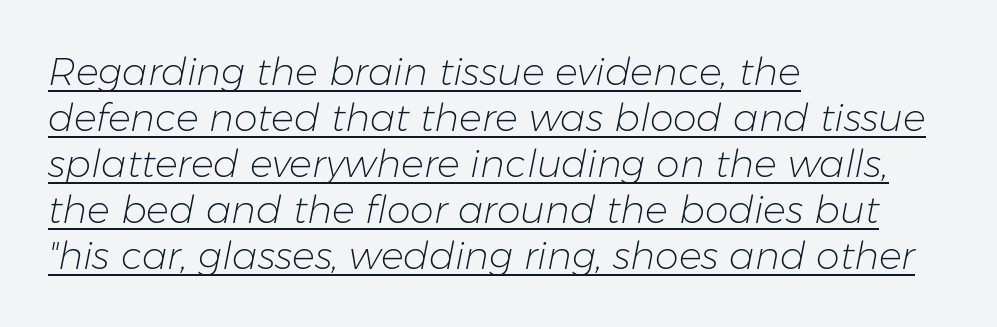
Q: Is the text bold? A: No.
Q: Is the text italic (slanted)? A: Yes, it leans right by about 11 degrees.
Q: Is the text underlined? A: Yes.
Q: How is the paragraph aligned? A: Left-aligned.
Q: Is the spacing between letters normal or unusually wide? A: Normal.
Q: Width (condensed, normal, or wide)? A: Normal.
Q: Stroke contrast? A: Low.
Q: x-height? A: Medium.
Q: Monospaced? A: No.
